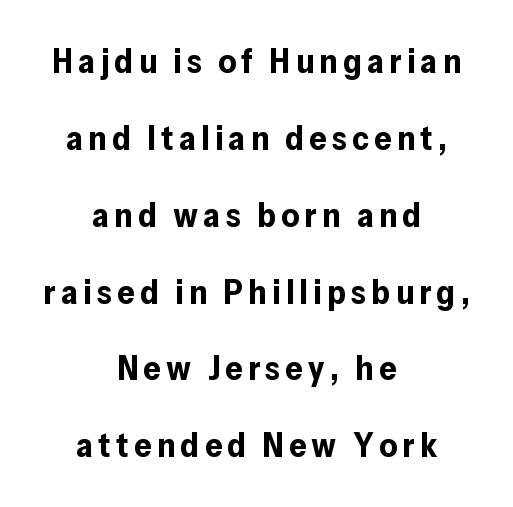
The image shows 34 px bold sans-serif type, upright; set centered, loose line spacing (2.26x), not underlined; low stroke contrast and a medium x-height.
